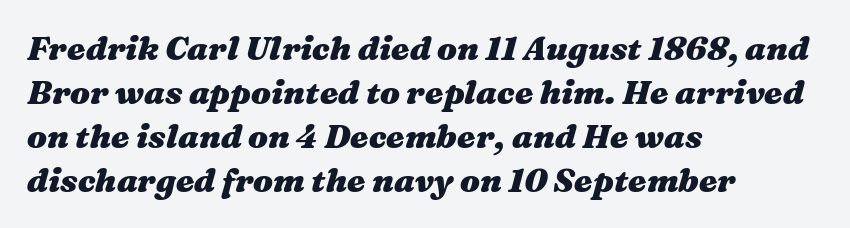
{"italic": "yes", "lean": "right", "slant_degrees": 16, "bold": "yes", "weight": "heavy", "width": "wide", "stroke_contrast": "medium", "x_height": "medium", "monospaced": "no", "underline": "no", "align": "left", "line_spacing": "normal", "line_spacing_ratio": 1.33, "letter_spacing": "normal", "letter_spacing_em": 0.0, "glyph_px": 33}
